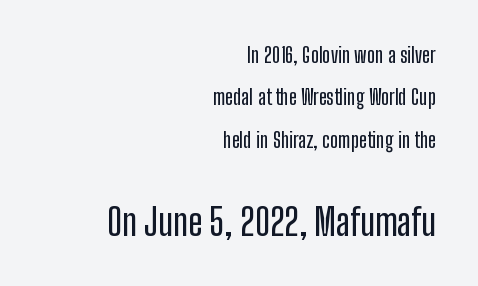
The image shows 37 px condensed sans-serif type, upright; set right-aligned, loose line spacing (2.02x), normal letter spacing, not underlined; the second (bottom) block is 1.76x larger; low stroke contrast and a medium x-height.
